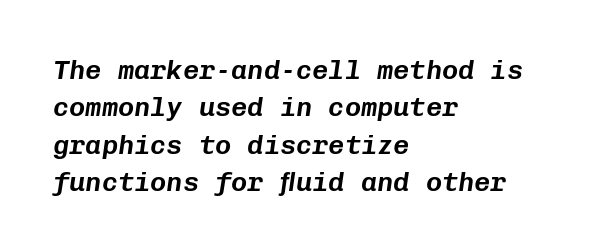
Q: Is the text italic (slanted)? A: Yes, it leans right by about 8 degrees.
Q: Is the text underlined? A: No.
Q: How is the paragraph aligned? A: Left-aligned.
Q: Is the spacing between letters normal or unusually wide? A: Normal.
Q: Is the spacing between lines tight, normal or loose? A: Normal.
